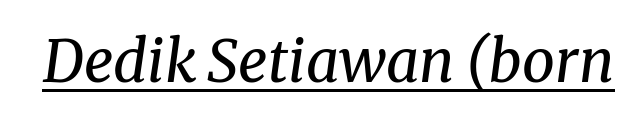
Old-style or modern, the face here clearly has serifs. The strokes are not fattened; the text isn't bold. Quick note: underline on. Default kerning and tracking; the words read as compact shapes. Proportional: the letters do not fall into vertical columns.
